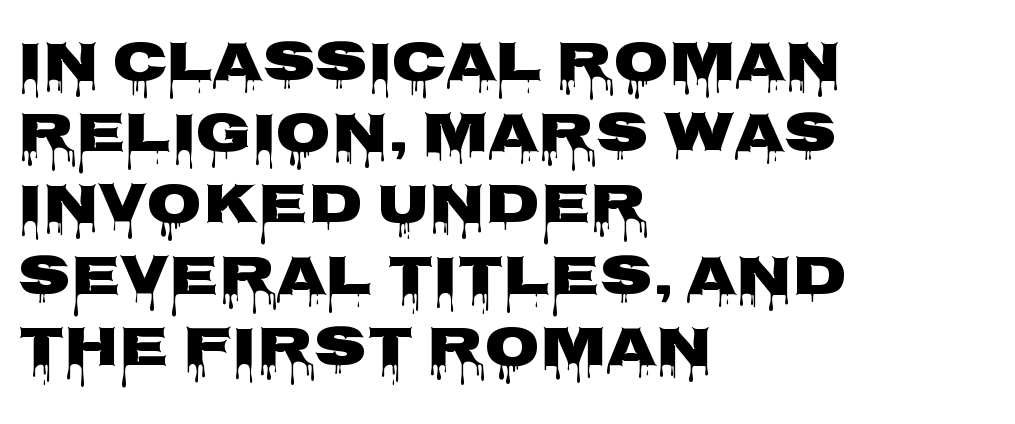
The image shows 57 px heavy, wide sans-serif type, upright; set left-aligned, normal line spacing (1.25x), normal letter spacing, not underlined; low stroke contrast and a large x-height.
